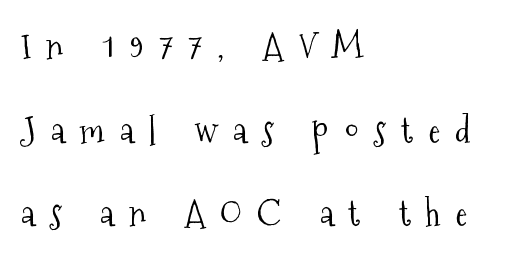
{"serif": "yes", "italic": "no", "bold": "no", "weight": "light", "width": "condensed", "stroke_contrast": "medium", "x_height": "medium", "monospaced": "no", "underline": "no", "align": "left", "line_spacing": "loose", "line_spacing_ratio": 2.32, "letter_spacing": "wide", "letter_spacing_em": 0.42, "glyph_px": 36}
